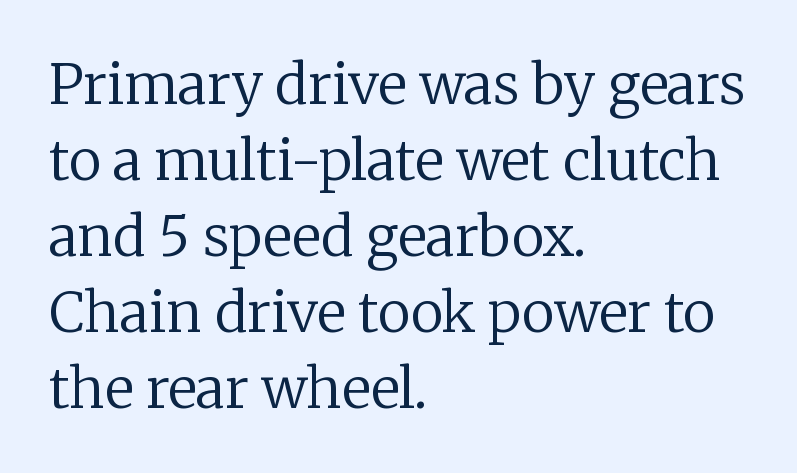
Q: Is the text bold? A: No.
Q: Is the text italic (slanted)? A: No, it is upright.
Q: Is the typeface a serif or a sans-serif typeface? A: Serif.
Q: Is the text underlined? A: No.
Q: How is the paragraph aligned? A: Left-aligned.
Q: Is the spacing between letters normal or unusually wide? A: Normal.
Q: Is the spacing between lines tight, normal or loose? A: Normal.
Q: Width (condensed, normal, or wide)? A: Normal.
Q: Stroke contrast? A: Low.
Q: x-height? A: Medium.
Q: Monospaced? A: No.
